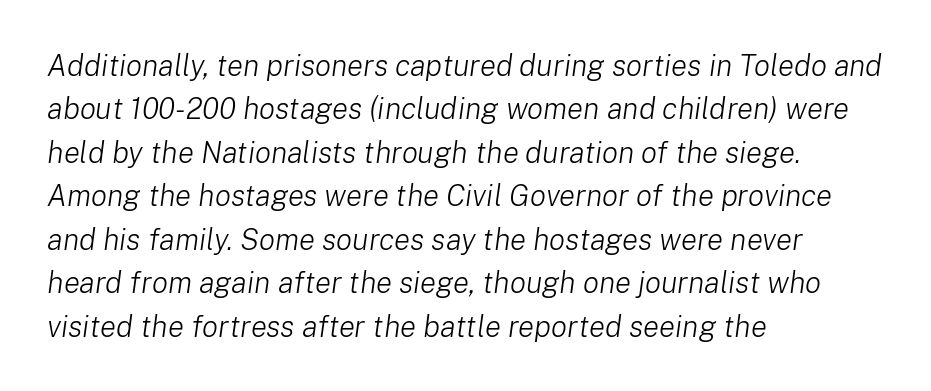
The image shows 30 px light type, italic (leaning right); set left-aligned, normal line spacing (1.45x), normal letter spacing, not underlined; low stroke contrast and a medium x-height.
